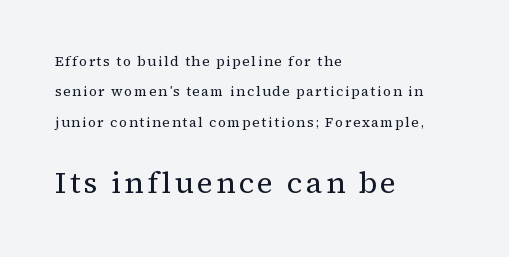
{"serif": "yes", "italic": "no", "bold": "no", "weight": "regular", "width": "normal", "stroke_contrast": "medium", "x_height": "medium", "monospaced": "no", "underline": "no", "align": "left", "line_spacing": "loose", "line_spacing_ratio": 2.17, "larger_block": "second", "size_ratio": 2.14, "glyph_px": 30}
